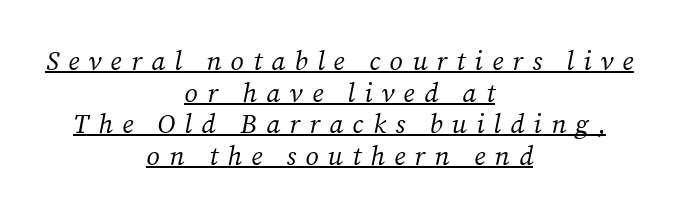
{"italic": "yes", "lean": "right", "slant_degrees": 12, "bold": "no", "underline": "yes", "align": "center", "line_spacing_ratio": 1.17, "letter_spacing": "wide", "letter_spacing_em": 0.34, "glyph_px": 27}
